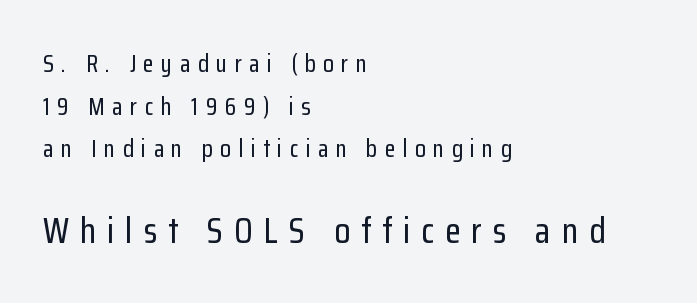
The image shows 37 px condensed sans-serif type, upright; set left-aligned, line spacing 1.71x, unusually wide letter spacing (+0.29 em), not underlined; the second (bottom) block is 1.48x larger; low stroke contrast and a medium x-height.
